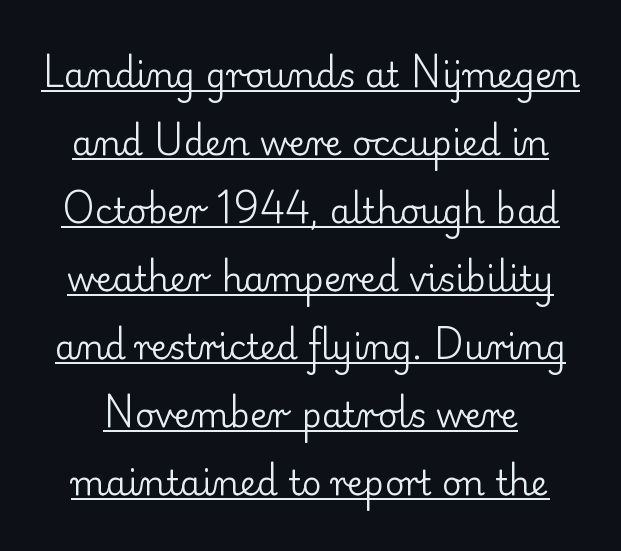
The image shows 34 px regular-weight serif type, upright; set loose line spacing (2.0x), normal letter spacing, underlined; low stroke contrast and a small x-height.
